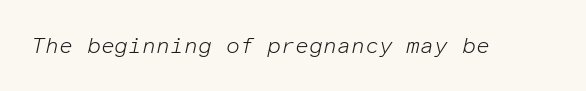
Q: Is the text bold? A: No.
Q: Is the text italic (slanted)? A: Yes, it leans right by about 12 degrees.
Q: Is the text underlined? A: No.
Q: Is the spacing between letters normal or unusually wide? A: Normal.
